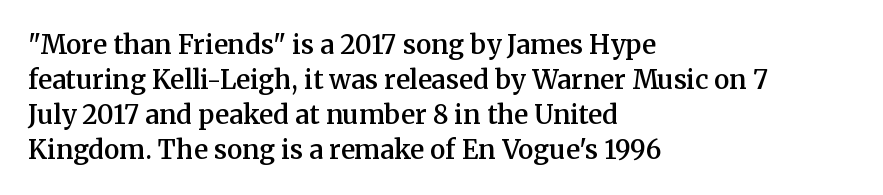
Q: Is the text bold? A: Semi-bold.
Q: Is the text italic (slanted)? A: No, it is upright.
Q: Is the text underlined? A: No.
Q: How is the paragraph aligned? A: Left-aligned.
Q: Is the spacing between letters normal or unusually wide? A: Normal.
Q: Is the spacing between lines tight, normal or loose? A: Normal.
